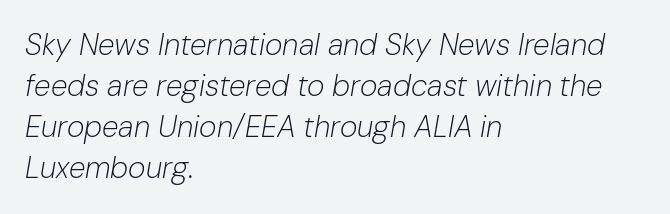
Q: Is the text bold? A: No.
Q: Is the text italic (slanted)? A: Yes, it leans right by about 10 degrees.
Q: Is the text underlined? A: No.
Q: How is the paragraph aligned? A: Left-aligned.
Q: Is the spacing between letters normal or unusually wide? A: Normal.
Q: Is the spacing between lines tight, normal or loose? A: Normal.
Q: Width (condensed, normal, or wide)? A: Normal.
Q: Stroke contrast? A: Low.
Q: x-height? A: Medium.
Q: Monospaced? A: No.
